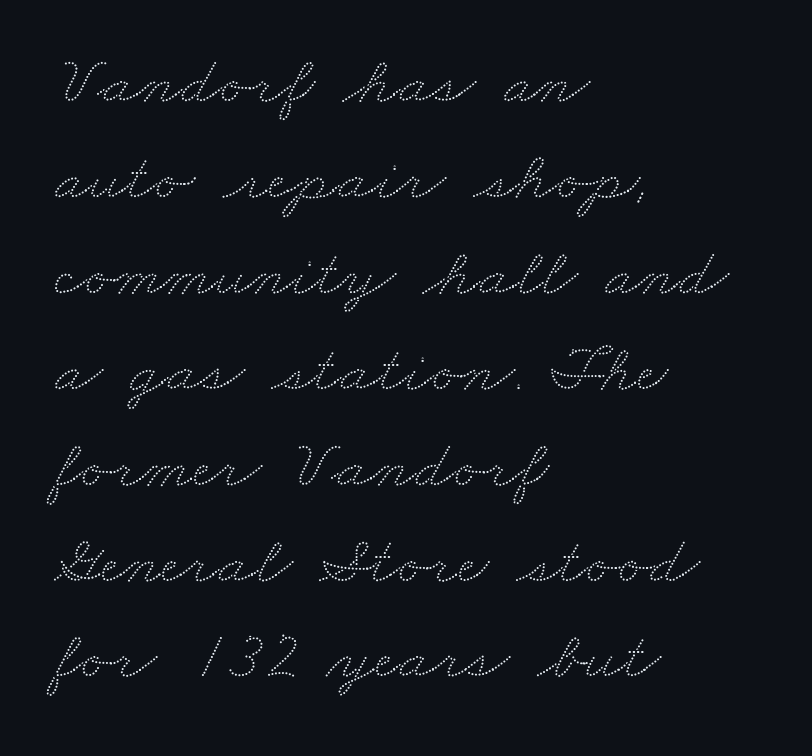
The image shows 69 px wide type; set left-aligned, normal line spacing (1.39x), normal letter spacing, not underlined; low stroke contrast and a small x-height.
